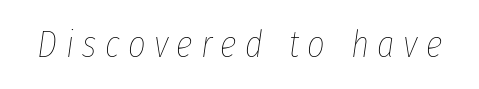
The image shows 38 px thin, condensed type, italic (leaning right); set unusually wide letter spacing (+0.22 em), not underlined; low stroke contrast and a medium x-height.
